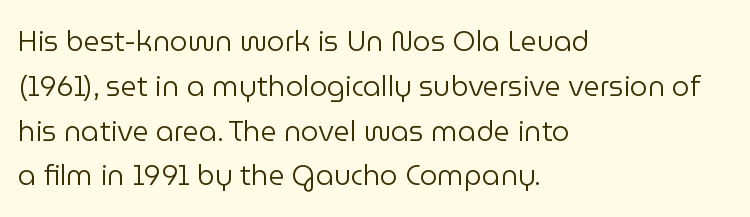
No letter is thick-stroked: the sample isn't bold. The lettering holds an erect, upright posture throughout. The glyphs are unaccompanied by any horizontal stroke below them. Spacing between characters is what you'd get straight out of the box. These lines are rendered in a variable-pitch font. The leading is moderate, giving the passage an even texture.
